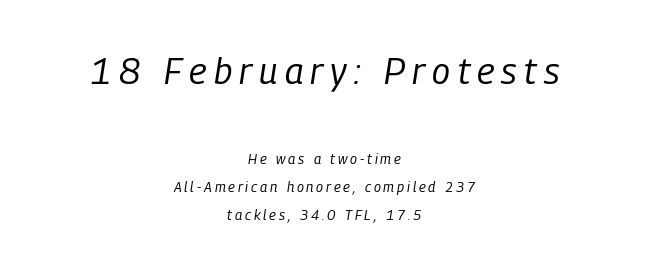
Q: Is the text bold? A: No.
Q: Is the text italic (slanted)? A: Yes, it leans right by about 9 degrees.
Q: Is the text underlined? A: No.
Q: How is the paragraph aligned? A: Centered.
Q: Is the spacing between letters normal or unusually wide? A: Unusually wide.
Q: Is the spacing between lines tight, normal or loose? A: Loose.
Q: Which block of text is set in a larger size, the first (top) or the second (bottom)? A: The first (top) one.
Q: Width (condensed, normal, or wide)? A: Condensed.
Q: Stroke contrast? A: Low.
Q: x-height? A: Medium.
Q: Monospaced? A: No.
